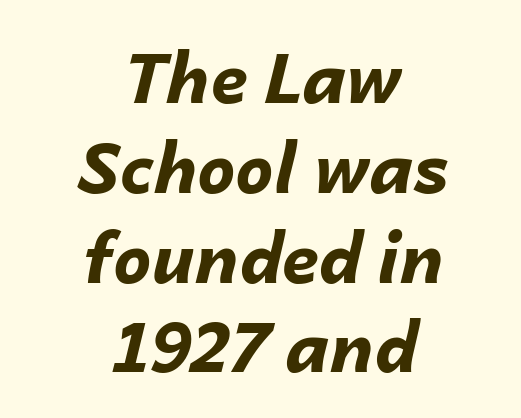
{"italic": "yes", "lean": "right", "slant_degrees": 14, "bold": "yes", "weight": "bold", "width": "normal", "stroke_contrast": "low", "x_height": "medium", "monospaced": "no", "underline": "no", "align": "center", "line_spacing": "normal", "line_spacing_ratio": 1.32, "letter_spacing": "normal", "letter_spacing_em": 0.0, "glyph_px": 68}
